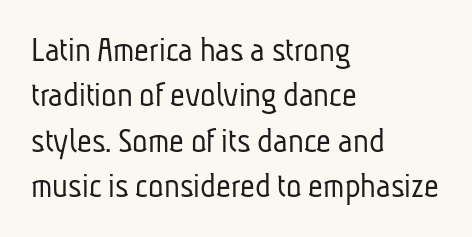
{"serif": "no", "bold": "no", "weight": "light", "width": "condensed", "stroke_contrast": "low", "x_height": "medium", "monospaced": "no", "underline": "no", "align": "left", "line_spacing": "normal", "line_spacing_ratio": 1.26, "letter_spacing": "normal", "letter_spacing_em": 0.0, "glyph_px": 36}
